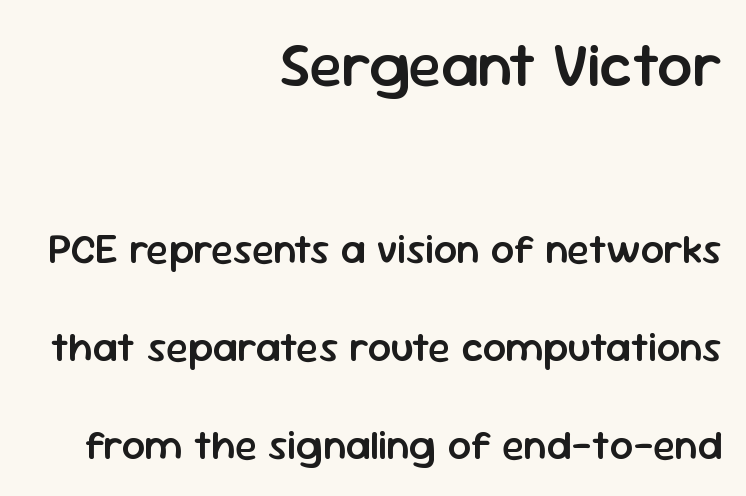
{"serif": "no", "italic": "no", "bold": "semi", "weight": "semibold", "width": "normal", "stroke_contrast": "low", "x_height": "medium", "monospaced": "no", "underline": "no", "align": "right", "line_spacing": "loose", "line_spacing_ratio": 2.39, "letter_spacing": "normal", "letter_spacing_em": 0.0, "larger_block": "first", "size_ratio": 1.51, "glyph_px": 62}
